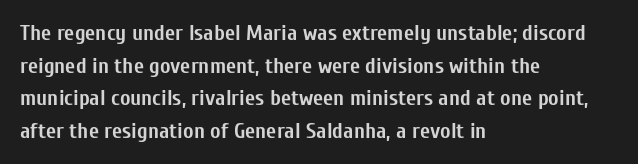
Q: Is the text bold? A: Yes.
Q: Is the text italic (slanted)? A: No, it is upright.
Q: Is the text underlined? A: No.
Q: How is the paragraph aligned? A: Left-aligned.
Q: Is the spacing between letters normal or unusually wide? A: Normal.
Q: Is the spacing between lines tight, normal or loose? A: Normal.
